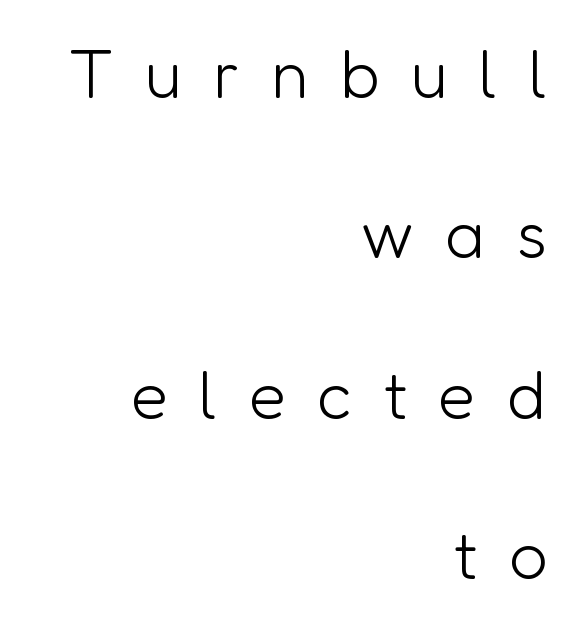
{"serif": "no", "italic": "no", "bold": "no", "weight": "light", "width": "normal", "stroke_contrast": "low", "x_height": "medium", "monospaced": "no", "underline": "no", "align": "right", "line_spacing": "loose", "line_spacing_ratio": 2.36, "letter_spacing": "wide", "letter_spacing_em": 0.46, "glyph_px": 68}
